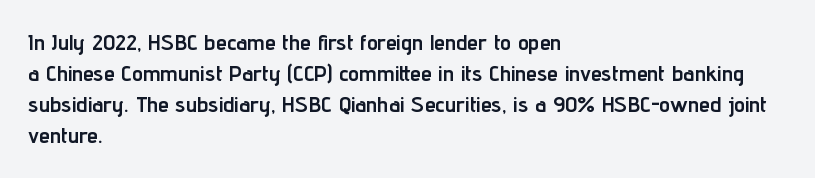
Q: Is the text bold? A: Yes.
Q: Is the text italic (slanted)? A: No, it is upright.
Q: Is the text underlined? A: No.
Q: How is the paragraph aligned? A: Left-aligned.
Q: Is the spacing between letters normal or unusually wide? A: Normal.
Q: Is the spacing between lines tight, normal or loose? A: Normal.
